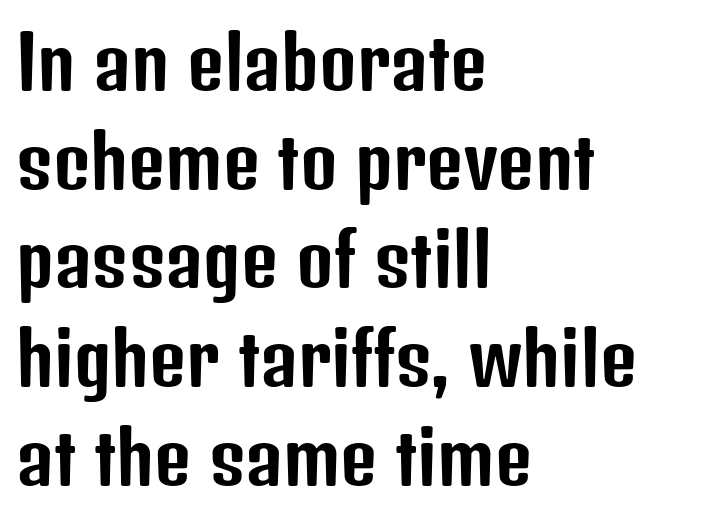
{"serif": "no", "italic": "no", "width": "condensed", "stroke_contrast": "low", "x_height": "medium", "monospaced": "no", "underline": "no", "align": "left", "line_spacing": "normal", "line_spacing_ratio": 1.37, "letter_spacing": "normal", "letter_spacing_em": 0.0, "glyph_px": 72}
